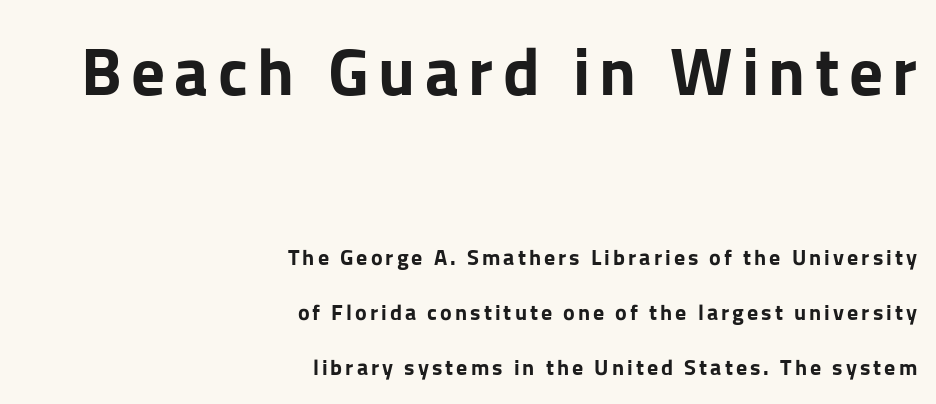
{"serif": "no", "italic": "no", "bold": "yes", "weight": "bold", "width": "normal", "stroke_contrast": "low", "x_height": "medium", "monospaced": "no", "underline": "no", "align": "right", "line_spacing": "loose", "line_spacing_ratio": 2.5, "larger_block": "first", "size_ratio": 3.05, "glyph_px": 67}
